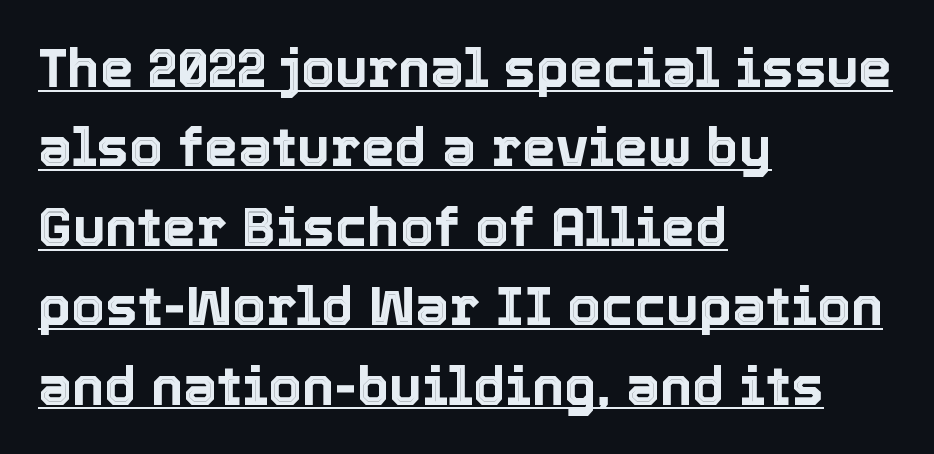
Q: Is the text italic (slanted)? A: No, it is upright.
Q: Is the text underlined? A: Yes.
Q: How is the paragraph aligned? A: Left-aligned.
Q: Is the spacing between letters normal or unusually wide? A: Normal.
Q: Is the spacing between lines tight, normal or loose? A: Normal.
Q: Width (condensed, normal, or wide)? A: Normal.
Q: x-height? A: Medium.
Q: Monospaced? A: No.
